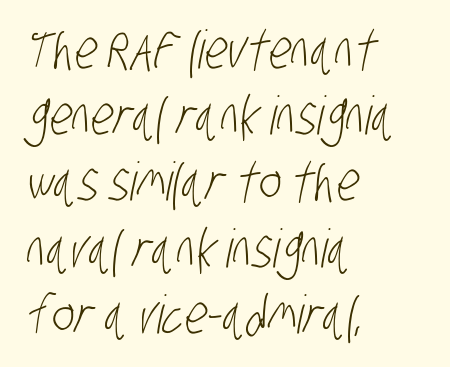
Q: Is the text bold? A: No.
Q: Is the typeface a serif or a sans-serif typeface? A: Sans-serif.
Q: Is the text underlined? A: No.
Q: How is the paragraph aligned? A: Left-aligned.
Q: Is the spacing between letters normal or unusually wide? A: Normal.
Q: Is the spacing between lines tight, normal or loose? A: Normal.
Q: Width (condensed, normal, or wide)? A: Condensed.
Q: Stroke contrast? A: Low.
Q: x-height? A: Large.
Q: Monospaced? A: No.
